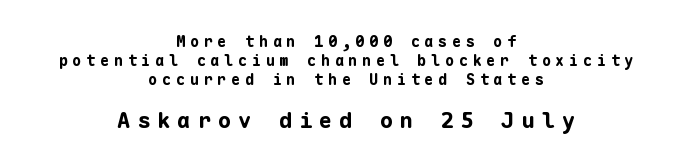
Q: Is the text bold? A: Yes.
Q: Is the text italic (slanted)? A: No, it is upright.
Q: Is the text underlined? A: No.
Q: How is the paragraph aligned? A: Centered.
Q: Is the spacing between letters normal or unusually wide? A: Unusually wide.
Q: Is the spacing between lines tight, normal or loose? A: Normal.
Q: Which block of text is set in a larger size, the first (top) or the second (bottom)? A: The second (bottom) one.
